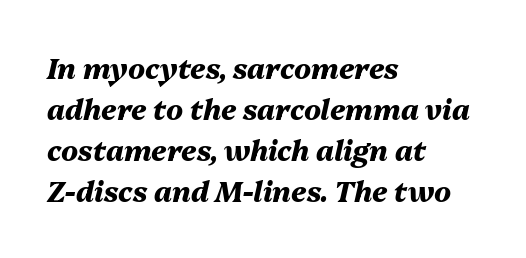
{"italic": "yes", "lean": "right", "slant_degrees": 13, "bold": "yes", "weight": "heavy", "width": "normal", "stroke_contrast": "medium", "x_height": "medium", "monospaced": "no", "underline": "no", "align": "left", "line_spacing": "normal", "line_spacing_ratio": 1.47, "letter_spacing": "normal", "letter_spacing_em": 0.0, "glyph_px": 28}
